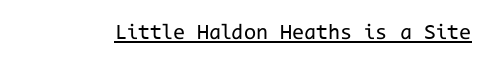
The image shows 22 px text type, upright; set normal letter spacing, underlined.
